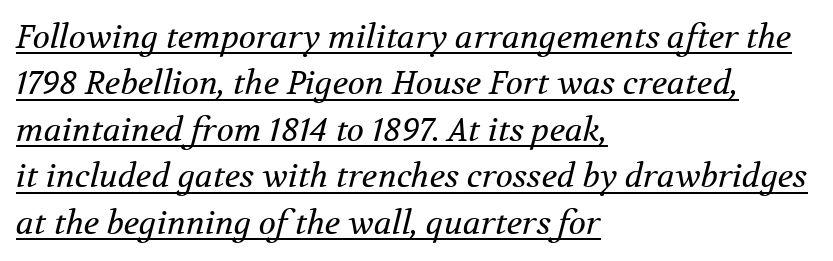
Q: Is the text bold? A: No.
Q: Is the text italic (slanted)? A: Yes, it leans right by about 12 degrees.
Q: Is the typeface a serif or a sans-serif typeface? A: Serif.
Q: Is the text underlined? A: Yes.
Q: How is the paragraph aligned? A: Left-aligned.
Q: Is the spacing between letters normal or unusually wide? A: Normal.
Q: Is the spacing between lines tight, normal or loose? A: Normal.
Q: Width (condensed, normal, or wide)? A: Normal.
Q: Stroke contrast? A: Medium.
Q: x-height? A: Medium.
Q: Monospaced? A: No.
